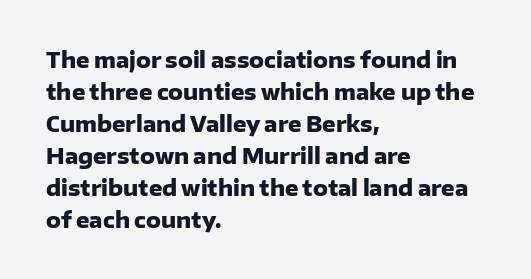
The type sits square on the baseline with zero lean. Summary of weight: heavy, a full bold. Interline gaps are of average width in this sample. The type is set solid horizontally, with unmodified tracking. Underline: absent.
